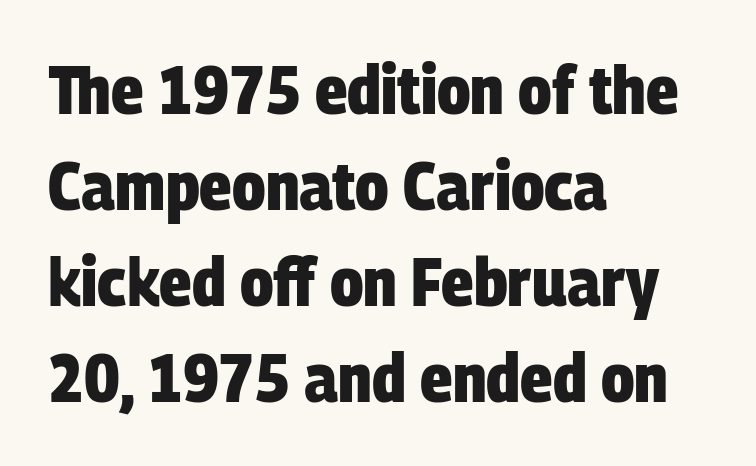
Teacher's note: observe the even left margin — that is flush-left alignment. Is this a sans? Yes — the strokes have no serifs. How are the letters spaced? Ordinarily, with no added tracking. Is the type bold? Yes — the strokes are clearly thick and heavy.
